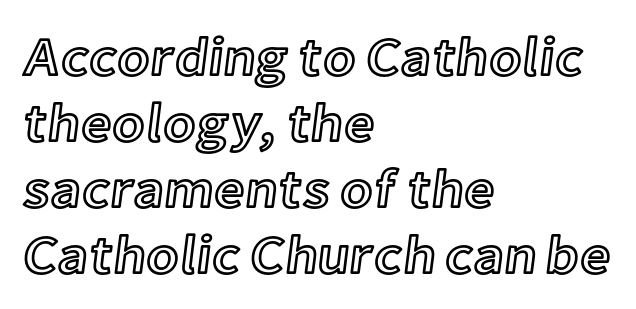
Beneath every word, the page is bare. Is the letter spacing exaggerated? No — it looks like the ordinary default. A typesetter would call this proportional, since set widths differ per character. Casual observation: everything's shoved over to the left.
